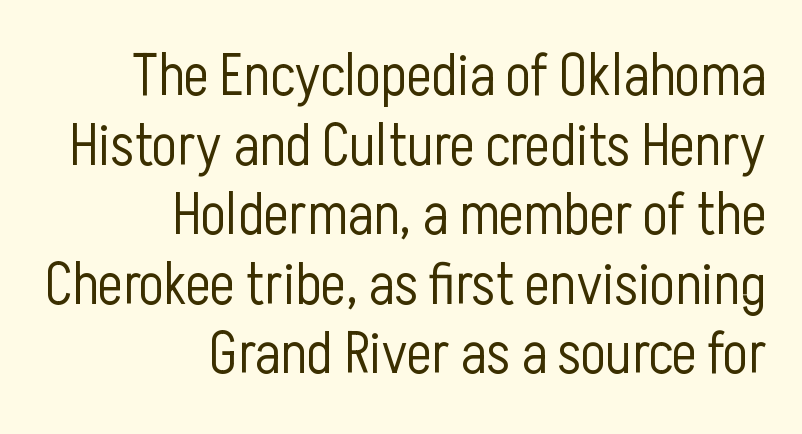
Q: Is the text bold? A: No.
Q: Is the text italic (slanted)? A: No, it is upright.
Q: Is the typeface a serif or a sans-serif typeface? A: Sans-serif.
Q: Is the text underlined? A: No.
Q: How is the paragraph aligned? A: Right-aligned.
Q: Is the spacing between letters normal or unusually wide? A: Normal.
Q: Width (condensed, normal, or wide)? A: Condensed.
Q: Stroke contrast? A: Low.
Q: x-height? A: Medium.
Q: Monospaced? A: No.
